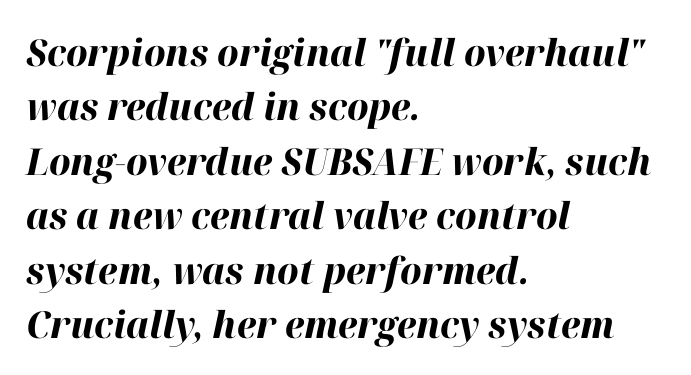
{"italic": "yes", "lean": "right", "slant_degrees": 12, "bold": "yes", "weight": "bold", "width": "normal", "stroke_contrast": "high", "x_height": "medium", "monospaced": "no", "underline": "no", "align": "left", "line_spacing": "normal", "line_spacing_ratio": 1.47, "letter_spacing": "normal", "letter_spacing_em": 0.0, "glyph_px": 37}
